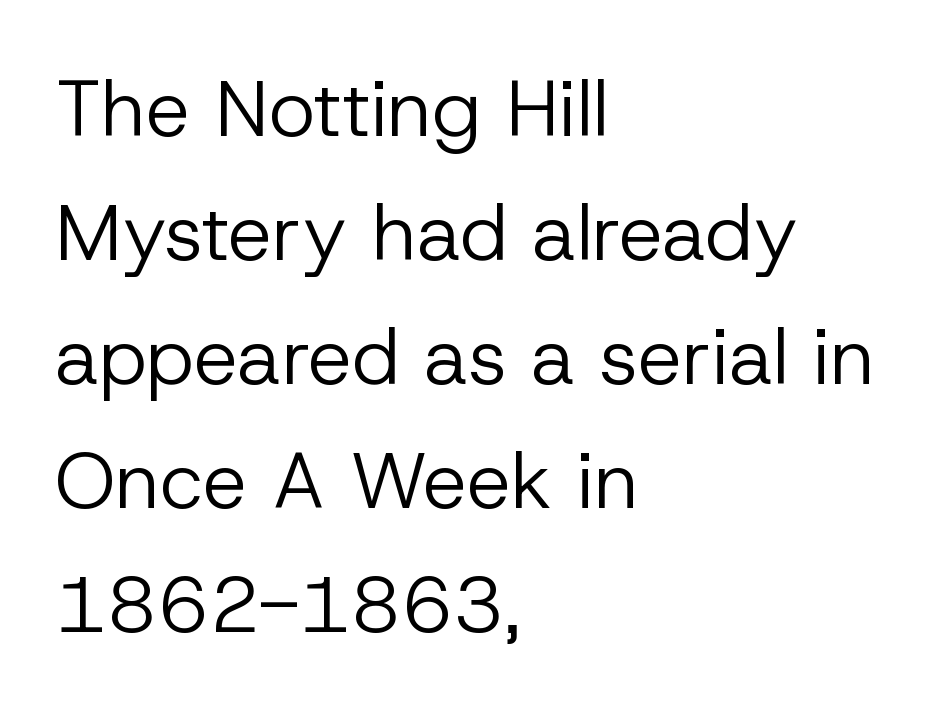
Unmarked baselines from the first word to the last. Between one letter and the next there's only the usual sliver of space. Each letter keeps its own natural width here, so spacing adapts to shape. A roman cut, with each character standing at attention. A typesetter would call this leading conventional body-copy spacing. Which margin do the lines hug? The left one — the right edge is uneven.
